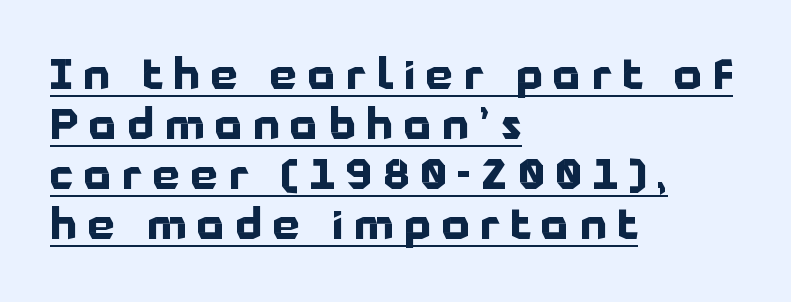
{"serif": "no", "italic": "no", "bold": "yes", "weight": "bold", "width": "normal", "stroke_contrast": "low", "x_height": "medium", "monospaced": "no", "underline": "yes", "align": "left", "line_spacing_ratio": 1.16, "letter_spacing": "wide", "letter_spacing_em": 0.25, "glyph_px": 43}
